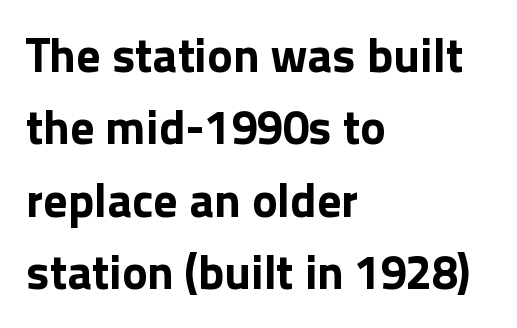
The gaps between neighbouring characters are ordinary and unremarkable. The text block is weighted toward the left margin, trailing off unevenly rightward. Unlike a traditional serif, this face leaves its strokes unadorned. The type sits square on the baseline with zero lean.
